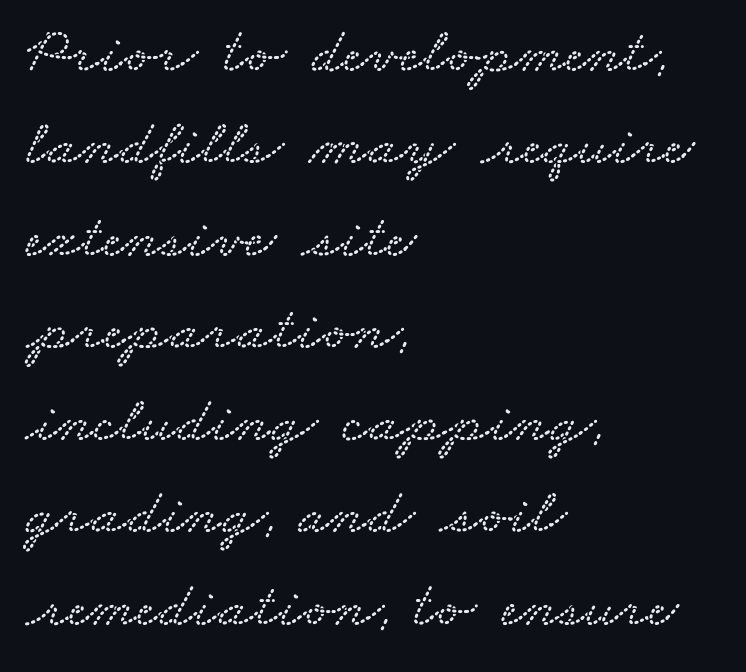
{"width": "wide", "stroke_contrast": "low", "x_height": "small", "monospaced": "no", "underline": "no", "align": "left", "line_spacing": "normal", "line_spacing_ratio": 1.42, "letter_spacing": "normal", "letter_spacing_em": 0.0, "glyph_px": 65}
